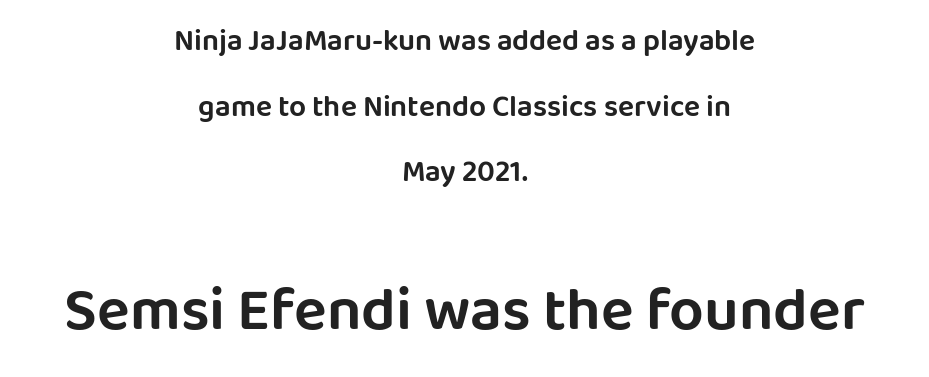
The type family on display is of the sans-serif kind. The passage shown is not underscored anywhere. The lines in this sample share a center point and differ in where they start and stop. Posture: vertical. Nothing unusual about the tracking: characters are spaced as the font intends.
